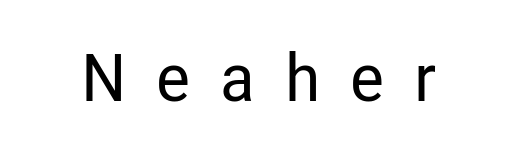
The image shows 66 px condensed sans-serif type, upright; set unusually wide letter spacing (+0.45 em), not underlined; low stroke contrast and a medium x-height.
